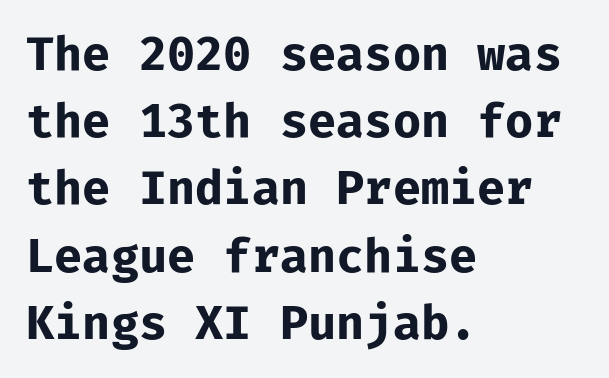
The image shows 47 px bold sans-serif type, upright, monospaced; set left-aligned, normal line spacing (1.43x), normal letter spacing, not underlined; low stroke contrast and a medium x-height.
